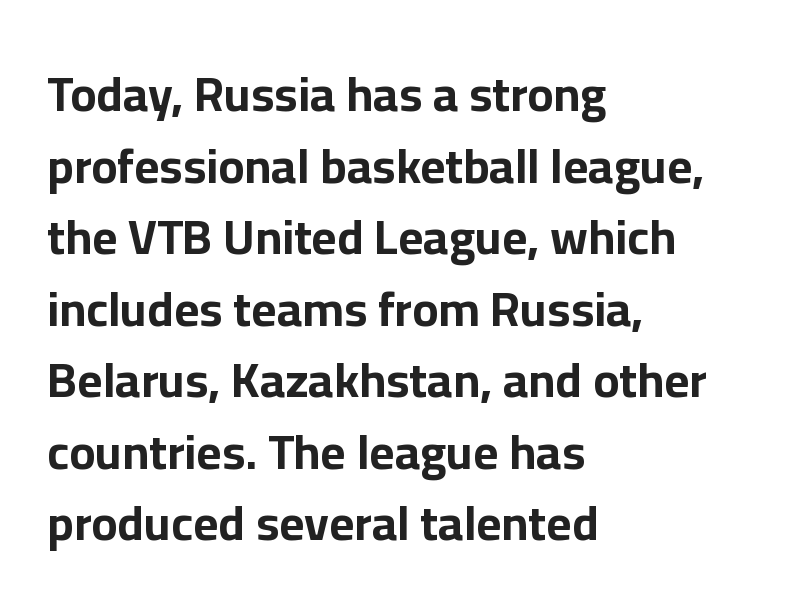
{"serif": "no", "italic": "no", "bold": "yes", "weight": "bold", "width": "normal", "stroke_contrast": "low", "x_height": "medium", "monospaced": "no", "underline": "no", "align": "left", "line_spacing": "normal", "line_spacing_ratio": 1.46, "letter_spacing": "normal", "letter_spacing_em": 0.0, "glyph_px": 49}
